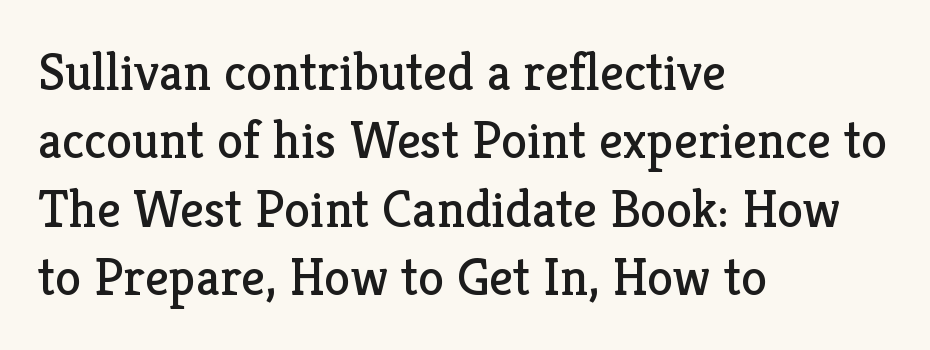
Q: Is the text bold? A: No.
Q: Is the text italic (slanted)? A: No, it is upright.
Q: Is the typeface a serif or a sans-serif typeface? A: Serif.
Q: Is the text underlined? A: No.
Q: How is the paragraph aligned? A: Left-aligned.
Q: Is the spacing between letters normal or unusually wide? A: Normal.
Q: Is the spacing between lines tight, normal or loose? A: Normal.
Q: Width (condensed, normal, or wide)? A: Normal.
Q: Stroke contrast? A: Low.
Q: x-height? A: Medium.
Q: Monospaced? A: No.
